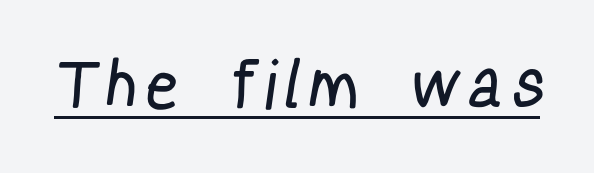
These lines are composed in type without serifs. Inter-character spacing is expanded well beyond the font's built-in metrics. The cut favours lightness, reaching ordinary text weight at its darkest. The rendered words wear a rule along their underside. Proportional: the letters do not fall into vertical columns.
